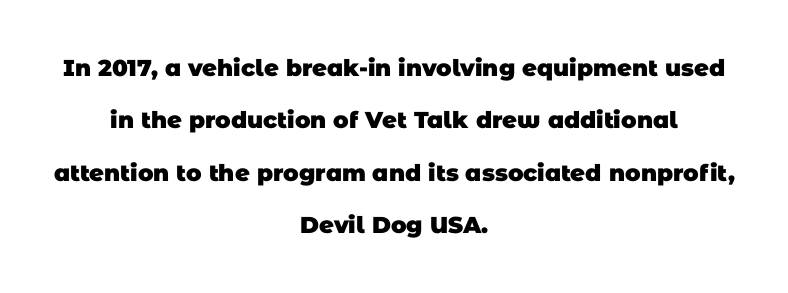
{"bold": "yes", "underline": "no", "align": "center", "line_spacing": "loose", "line_spacing_ratio": 2.28, "letter_spacing": "normal", "letter_spacing_em": 0.0, "glyph_px": 23}
